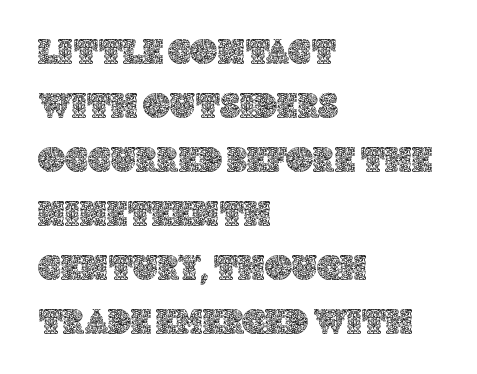
Q: Is the text italic (slanted)? A: No, it is upright.
Q: Is the text underlined? A: No.
Q: How is the paragraph aligned? A: Left-aligned.
Q: Is the spacing between letters normal or unusually wide? A: Normal.
Q: Is the spacing between lines tight, normal or loose? A: Normal.
Q: Width (condensed, normal, or wide)? A: Normal.
Q: x-height? A: Large.
Q: Monospaced? A: No.
